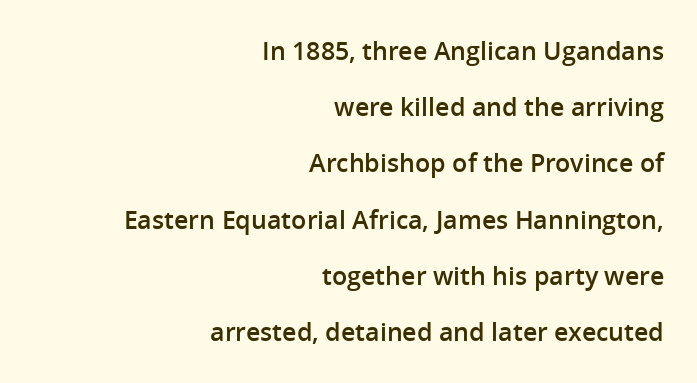
Q: Is the text bold? A: Semi-bold.
Q: Is the text italic (slanted)? A: No, it is upright.
Q: Is the text underlined? A: No.
Q: How is the paragraph aligned? A: Right-aligned.
Q: Is the spacing between letters normal or unusually wide? A: Normal.
Q: Is the spacing between lines tight, normal or loose? A: Loose.
